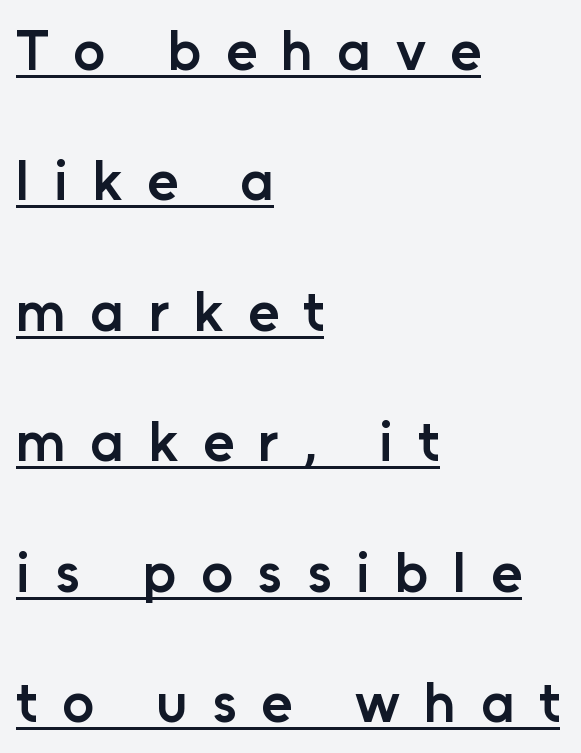
The image shows 56 px semibold sans-serif type, upright; set left-aligned, loose line spacing (2.33x), unusually wide letter spacing (+0.44 em), underlined; low stroke contrast and a medium x-height.
